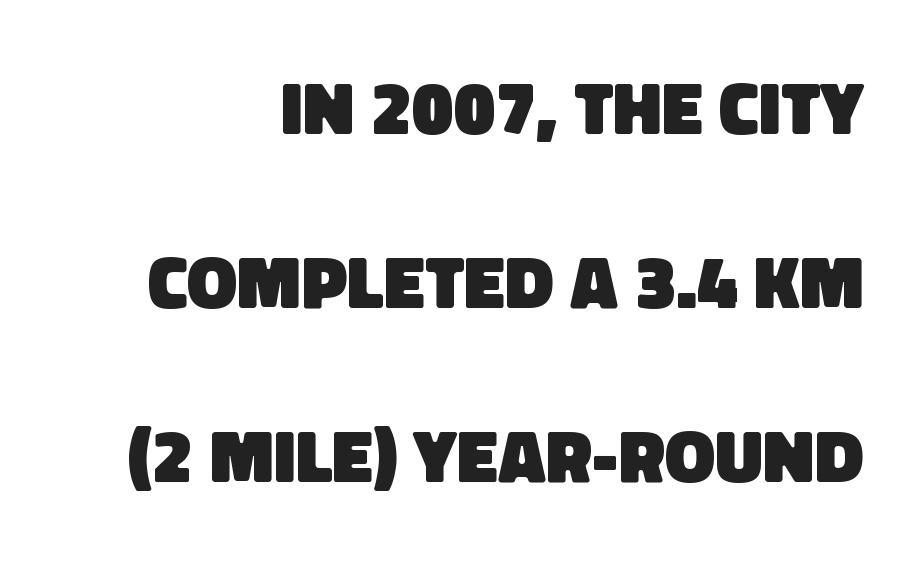
Q: Is the text bold? A: Yes.
Q: Is the typeface a serif or a sans-serif typeface? A: Sans-serif.
Q: Is the text underlined? A: No.
Q: How is the paragraph aligned? A: Right-aligned.
Q: Is the spacing between letters normal or unusually wide? A: Normal.
Q: Is the spacing between lines tight, normal or loose? A: Loose.
Q: Width (condensed, normal, or wide)? A: Normal.
Q: Stroke contrast? A: Low.
Q: x-height? A: Large.
Q: Monospaced? A: No.
